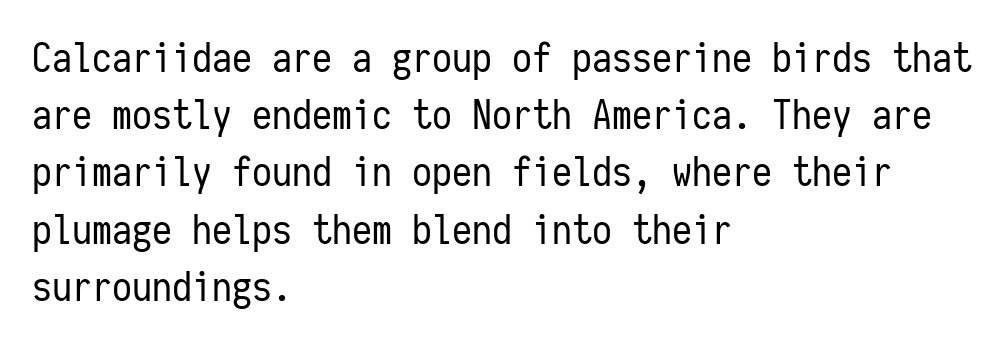
{"serif": "no", "italic": "no", "bold": "no", "weight": "regular", "width": "condensed", "stroke_contrast": "low", "x_height": "medium", "monospaced": "yes", "underline": "no", "align": "left", "line_spacing": "normal", "line_spacing_ratio": 1.43, "letter_spacing": "normal", "letter_spacing_em": 0.0, "glyph_px": 40}
